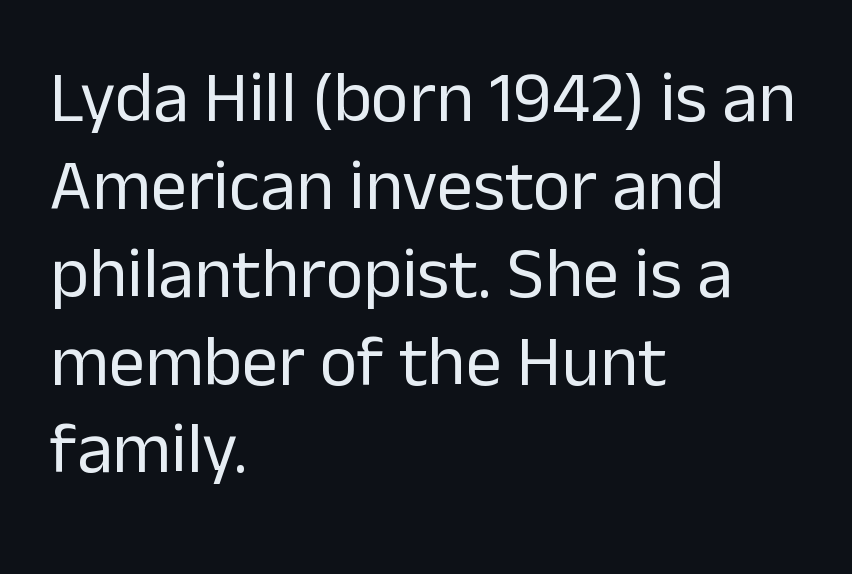
The image shows 72 px regular-weight sans-serif type, upright; set left-aligned, line spacing 1.22x, normal letter spacing, not underlined; low stroke contrast and a medium x-height.
